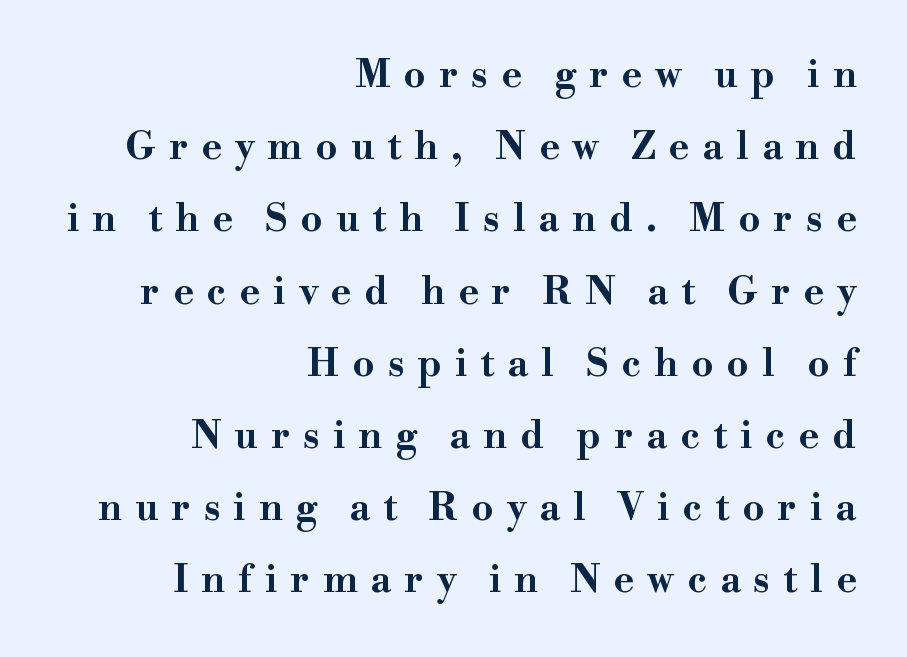
The image shows 38 px bold, wide serif type, upright; set right-aligned, loose line spacing (1.9x), unusually wide letter spacing (+0.35 em), not underlined; high stroke contrast and a small x-height.
